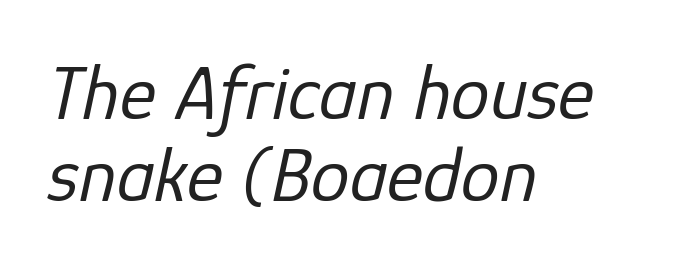
Quick note: interline space is minimal. The type is set solid horizontally, with unmodified tracking. Observe the lean: these are italic letterforms. A typesetter would call this proportional, since set widths differ per character.
